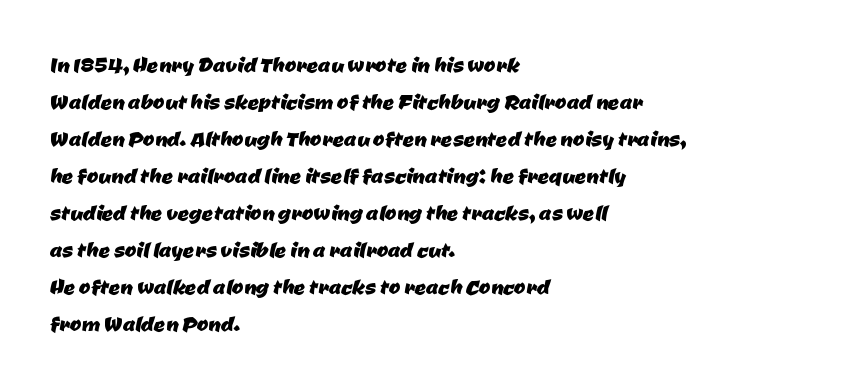
{"serif": "no", "width": "normal", "stroke_contrast": "low", "x_height": "medium", "monospaced": "no", "underline": "no", "align": "left", "line_spacing": "normal", "line_spacing_ratio": 1.32, "letter_spacing": "normal", "letter_spacing_em": 0.0, "glyph_px": 28}
